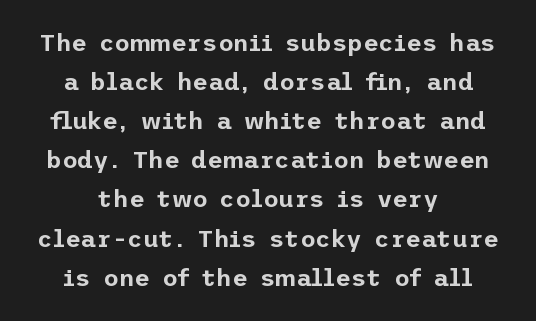
{"italic": "no", "underline": "no", "line_spacing": "normal", "line_spacing_ratio": 1.63, "letter_spacing": "normal", "letter_spacing_em": 0.0, "glyph_px": 24}
